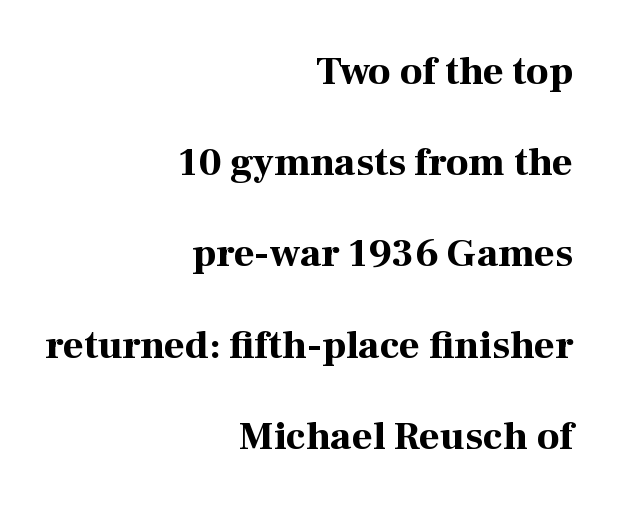
{"serif": "yes", "italic": "no", "bold": "yes", "weight": "bold", "width": "normal", "stroke_contrast": "high", "x_height": "medium", "monospaced": "no", "underline": "no", "align": "right", "line_spacing": "loose", "line_spacing_ratio": 2.28, "letter_spacing": "normal", "letter_spacing_em": 0.0, "glyph_px": 40}
